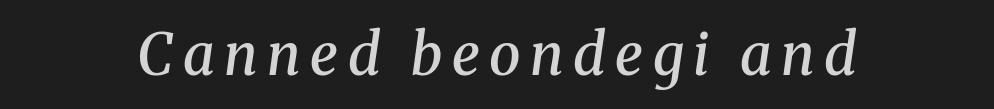
The letters carry serifs — small finishing strokes at the ends of their stems. Decoration check: the copy has no underline. The glyphs have the mass of a demibold cut, below bold. Do the characters align in a grid? No, the font is proportional. Would a proofreader flag this as italicized? Yes.
